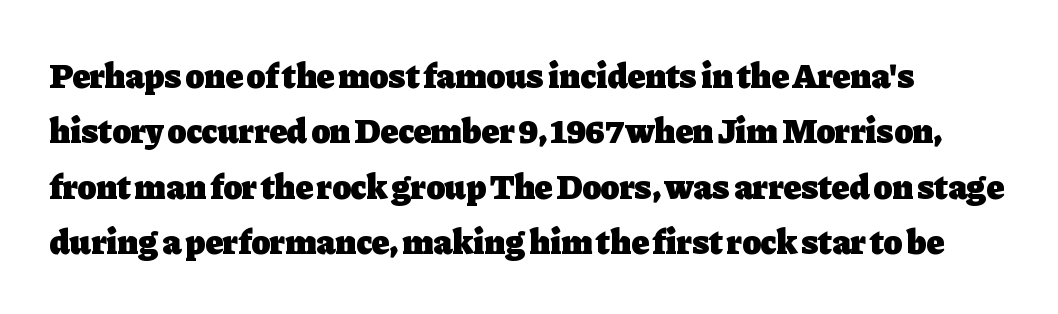
A typesetter would mark this as roman, not italic. I'd call this a serif setting — the letters wear small feet. Is this a fixed-width face? No — the glyphs have proportional, varying widths. In terms of leading, this rendering sits right in the middle. The glyphs are unaccompanied by any horizontal stroke below them.
